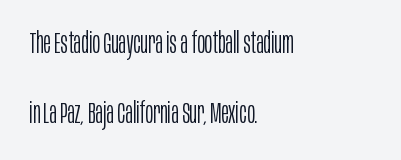
{"serif": "no", "italic": "no", "bold": "no", "weight": "light", "width": "condensed", "stroke_contrast": "low", "x_height": "large", "monospaced": "no", "underline": "no", "align": "left", "line_spacing": "loose", "line_spacing_ratio": 2.42, "letter_spacing": "normal", "letter_spacing_em": 0.0, "glyph_px": 29}
